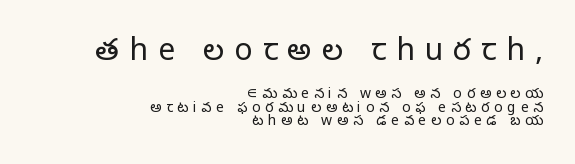
{"serif": "no", "italic": "no", "bold": "no", "weight": "light", "width": "normal", "stroke_contrast": "low", "x_height": "medium", "monospaced": "no", "underline": "no", "align": "right", "line_spacing": "tight", "line_spacing_ratio": 0.97, "letter_spacing": "wide", "letter_spacing_em": 0.34, "larger_block": "first", "size_ratio": 2.14, "glyph_px": 30}
